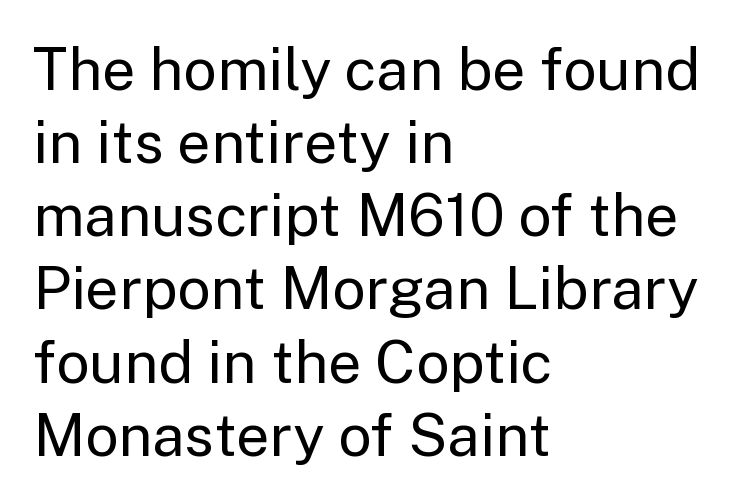
{"serif": "no", "italic": "no", "bold": "no", "weight": "regular", "width": "normal", "stroke_contrast": "low", "x_height": "medium", "monospaced": "no", "underline": "no", "align": "left", "line_spacing_ratio": 1.24, "letter_spacing": "normal", "letter_spacing_em": 0.0, "glyph_px": 59}
